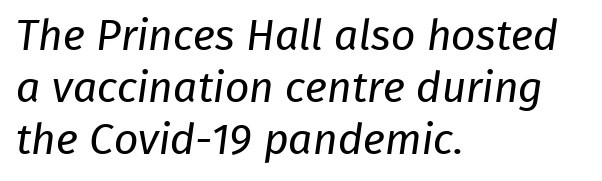
The image shows 43 px regular-weight sans-serif type; set left-aligned, line spacing 1.21x, normal letter spacing, not underlined; low stroke contrast and a medium x-height.
